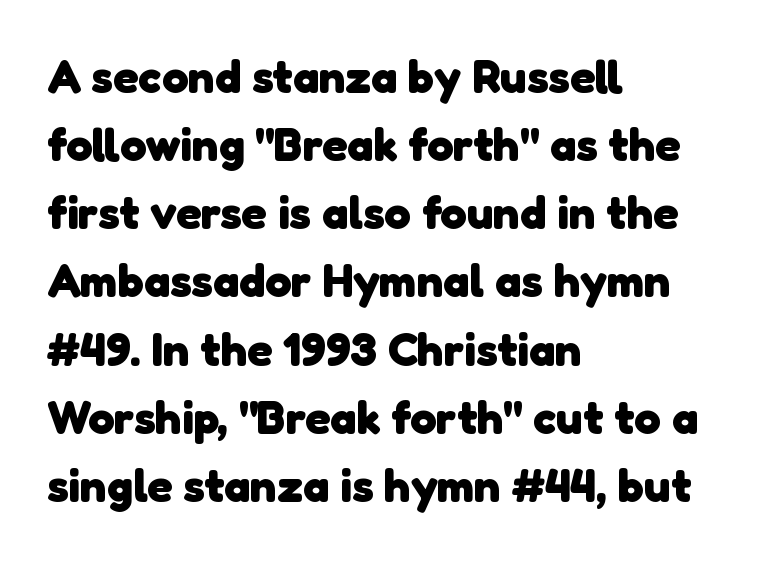
The image shows 47 px heavy sans-serif type; set left-aligned, normal line spacing (1.45x), normal letter spacing, not underlined; low stroke contrast and a medium x-height.
